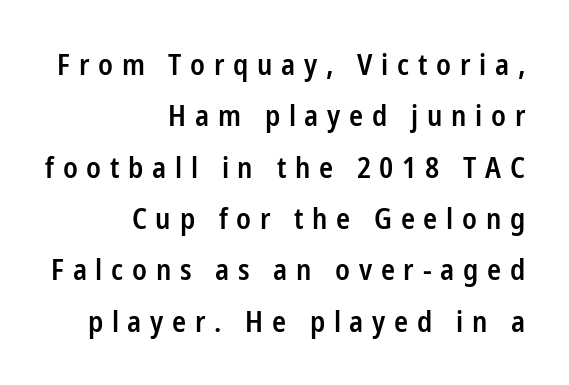
Q: Is the text bold? A: Semi-bold.
Q: Is the text italic (slanted)? A: No, it is upright.
Q: Is the typeface a serif or a sans-serif typeface? A: Sans-serif.
Q: Is the text underlined? A: No.
Q: How is the paragraph aligned? A: Right-aligned.
Q: Is the spacing between letters normal or unusually wide? A: Unusually wide.
Q: Width (condensed, normal, or wide)? A: Condensed.
Q: Stroke contrast? A: Low.
Q: x-height? A: Medium.
Q: Monospaced? A: No.
